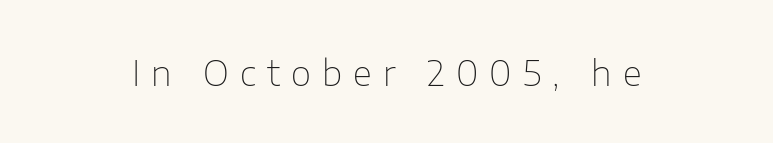
Heaviness? Minimal to ordinary, like unemphasized prose. Every stem runs plumb, perpendicular to the baseline. Looks like regular typesetting: each glyph gets only the width it needs. In terms of letterspacing, this is a distinctly airy, spread setting. Font category for this specimen: sans-serif. Lines of text with bare space underneath.
